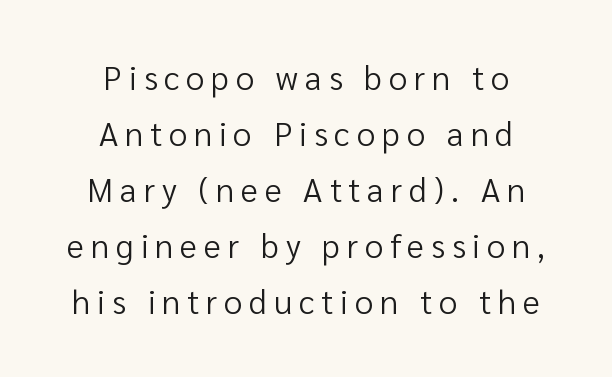
{"serif": "no", "italic": "no", "bold": "no", "weight": "regular", "width": "normal", "stroke_contrast": "low", "x_height": "medium", "monospaced": "no", "underline": "no", "align": "center", "line_spacing": "normal", "line_spacing_ratio": 1.7, "letter_spacing": "wide", "letter_spacing_em": 0.21, "glyph_px": 33}
